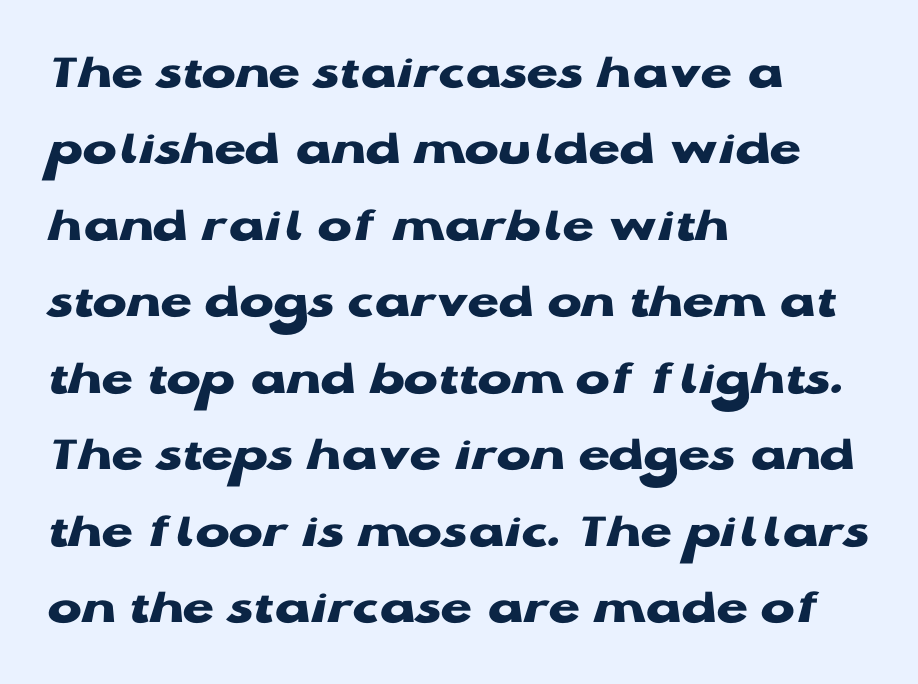
The image shows 51 px heavy, wide sans-serif type, upright; set left-aligned, normal line spacing (1.5x), normal letter spacing, not underlined; low stroke contrast and a medium x-height.
